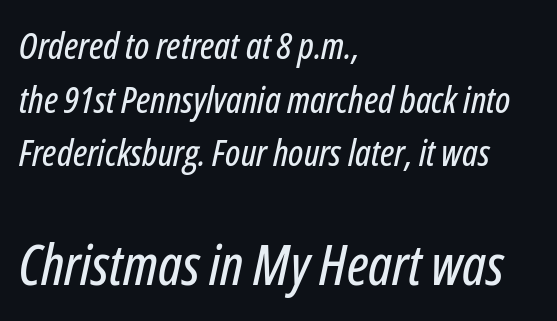
Q: Is the text italic (slanted)? A: Yes, it leans right by about 12 degrees.
Q: Is the text underlined? A: No.
Q: How is the paragraph aligned? A: Left-aligned.
Q: Is the spacing between letters normal or unusually wide? A: Normal.
Q: Is the spacing between lines tight, normal or loose? A: Normal.
Q: Which block of text is set in a larger size, the first (top) or the second (bottom)? A: The second (bottom) one.
Q: Width (condensed, normal, or wide)? A: Condensed.
Q: Stroke contrast? A: Low.
Q: x-height? A: Medium.
Q: Monospaced? A: No.
